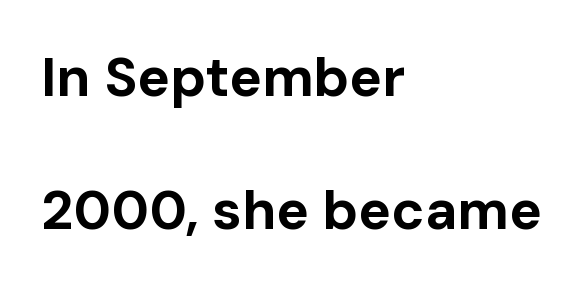
{"serif": "no", "italic": "no", "bold": "yes", "weight": "bold", "width": "normal", "stroke_contrast": "low", "x_height": "medium", "monospaced": "no", "underline": "no", "align": "left", "line_spacing": "loose", "line_spacing_ratio": 2.42, "letter_spacing": "normal", "letter_spacing_em": 0.0, "glyph_px": 55}
